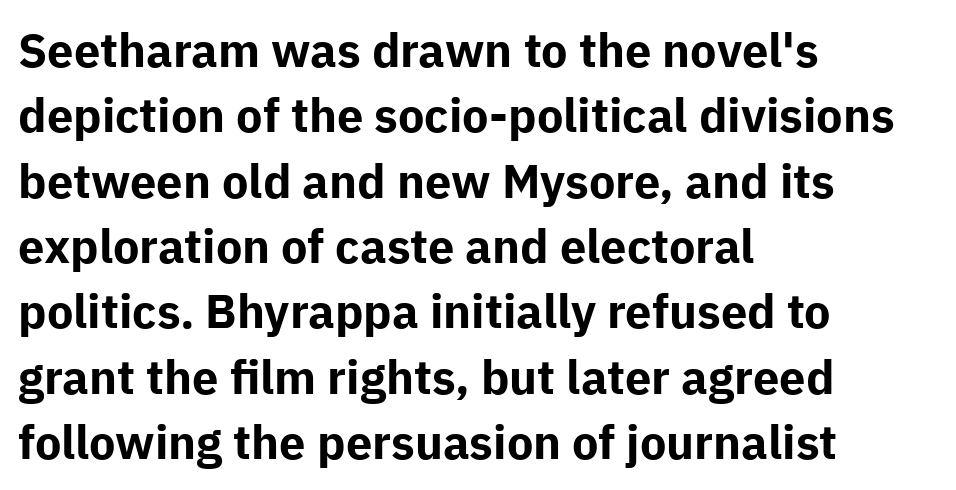
Q: Is the text bold? A: Yes.
Q: Is the text italic (slanted)? A: No, it is upright.
Q: Is the typeface a serif or a sans-serif typeface? A: Sans-serif.
Q: Is the text underlined? A: No.
Q: How is the paragraph aligned? A: Left-aligned.
Q: Is the spacing between letters normal or unusually wide? A: Normal.
Q: Is the spacing between lines tight, normal or loose? A: Normal.
Q: Width (condensed, normal, or wide)? A: Normal.
Q: Stroke contrast? A: Low.
Q: x-height? A: Medium.
Q: Monospaced? A: No.
